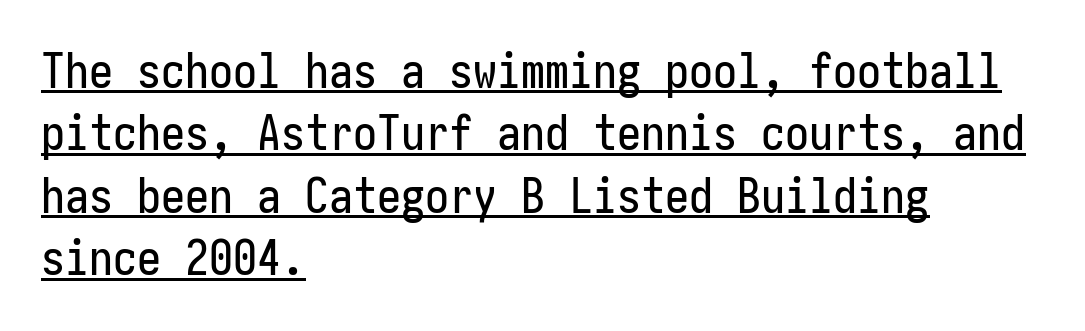
Q: Is the text italic (slanted)? A: No, it is upright.
Q: Is the typeface a serif or a sans-serif typeface? A: Sans-serif.
Q: Is the text underlined? A: Yes.
Q: How is the paragraph aligned? A: Left-aligned.
Q: Is the spacing between letters normal or unusually wide? A: Normal.
Q: Is the spacing between lines tight, normal or loose? A: Normal.
Q: Width (condensed, normal, or wide)? A: Condensed.
Q: Stroke contrast? A: Low.
Q: x-height? A: Medium.
